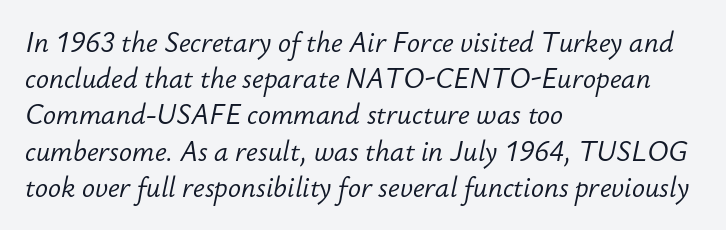
{"italic": "yes", "lean": "right", "slant_degrees": 12, "bold": "no", "underline": "no", "align": "left", "line_spacing": "normal", "line_spacing_ratio": 1.34, "letter_spacing": "normal", "letter_spacing_em": 0.0, "glyph_px": 27}
